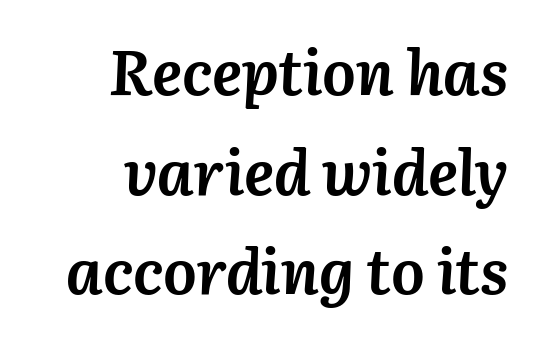
The image shows 63 px semibold type, italic (leaning right); set right-aligned, normal line spacing (1.58x), normal letter spacing, not underlined; medium stroke contrast and a medium x-height.
